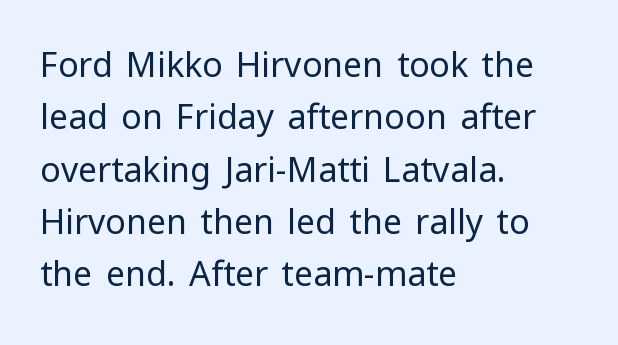
Q: Is the text bold? A: No.
Q: Is the text italic (slanted)? A: No, it is upright.
Q: Is the typeface a serif or a sans-serif typeface? A: Sans-serif.
Q: Is the text underlined? A: No.
Q: How is the paragraph aligned? A: Left-aligned.
Q: Is the spacing between letters normal or unusually wide? A: Normal.
Q: Is the spacing between lines tight, normal or loose? A: Normal.
Q: Width (condensed, normal, or wide)? A: Normal.
Q: Stroke contrast? A: Low.
Q: x-height? A: Medium.
Q: Monospaced? A: No.
